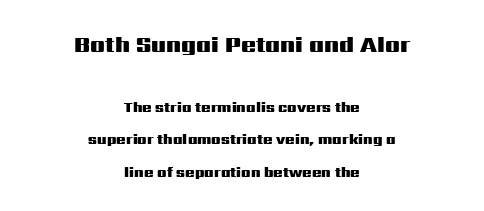
{"italic": "no", "bold": "yes", "underline": "no", "align": "center", "line_spacing": "loose", "line_spacing_ratio": 2.33, "letter_spacing": "normal", "letter_spacing_em": 0.0, "larger_block": "first", "size_ratio": 1.57, "glyph_px": 22}
